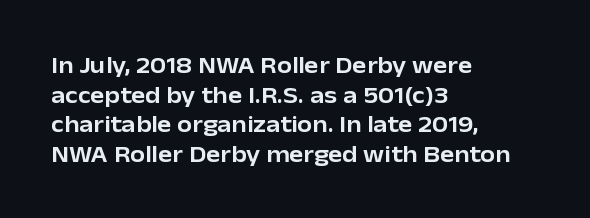
Q: Is the text italic (slanted)? A: No, it is upright.
Q: Is the text underlined? A: No.
Q: How is the paragraph aligned? A: Left-aligned.
Q: Is the spacing between letters normal or unusually wide? A: Normal.
